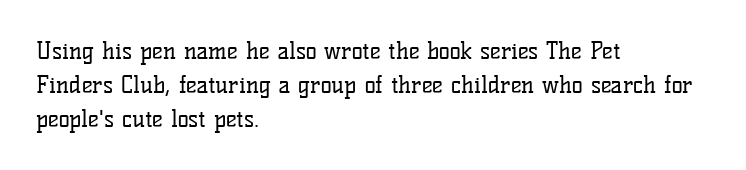
Just letters on the line, the space beneath them empty. Evenly set lines give the paragraph a standard silhouette. Heft: none added — not bold. Notice how the passage keeps a crisp vertical edge on the left only. No extra tracking has been applied to these lines. A roman cut, with each character standing at attention.
